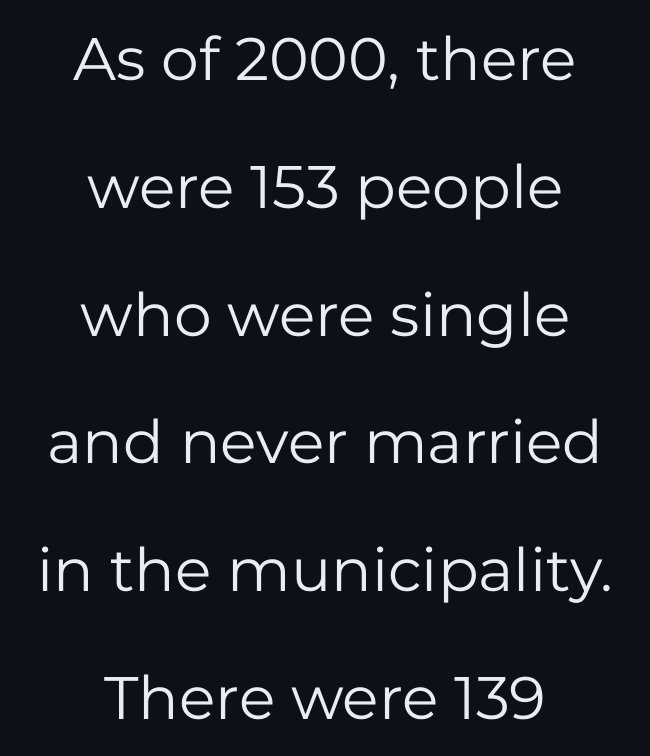
A sans-serif font was chosen for this passage. The passage shown is typed in a proportional face where columns would drift. Typeset on center — no edge is straight. The letters look calm and open, with moderate or lighter stems. Unmarked baselines from the first word to the last. The rendering keeps characters at their native spacing.
